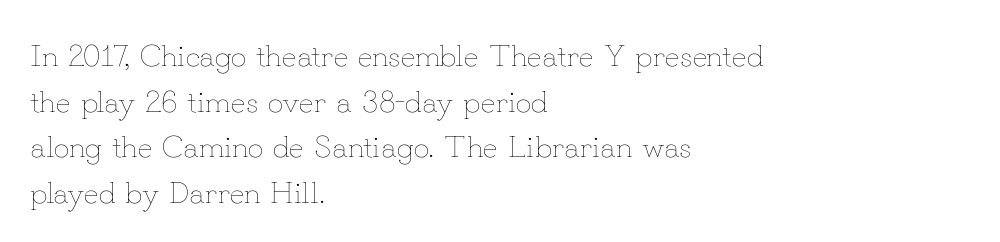
Q: Is the text bold? A: No.
Q: Is the text italic (slanted)? A: No, it is upright.
Q: Is the text underlined? A: No.
Q: How is the paragraph aligned? A: Left-aligned.
Q: Is the spacing between letters normal or unusually wide? A: Normal.
Q: Is the spacing between lines tight, normal or loose? A: Normal.
Q: Width (condensed, normal, or wide)? A: Normal.
Q: Stroke contrast? A: Low.
Q: x-height? A: Small.
Q: Monospaced? A: No.
